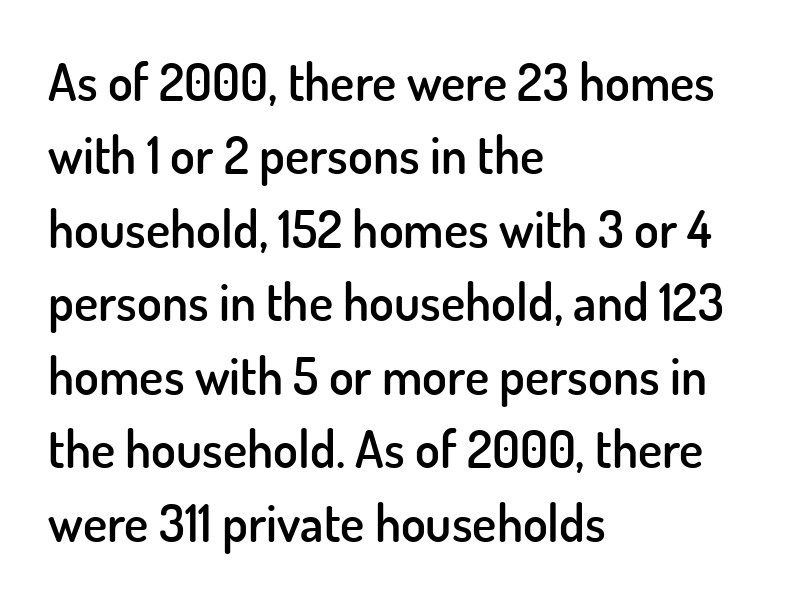
Q: Is the text bold? A: Semi-bold.
Q: Is the text italic (slanted)? A: No, it is upright.
Q: Is the typeface a serif or a sans-serif typeface? A: Sans-serif.
Q: Is the text underlined? A: No.
Q: How is the paragraph aligned? A: Left-aligned.
Q: Is the spacing between letters normal or unusually wide? A: Normal.
Q: Is the spacing between lines tight, normal or loose? A: Normal.
Q: Width (condensed, normal, or wide)? A: Normal.
Q: Stroke contrast? A: Low.
Q: x-height? A: Small.
Q: Monospaced? A: No.
